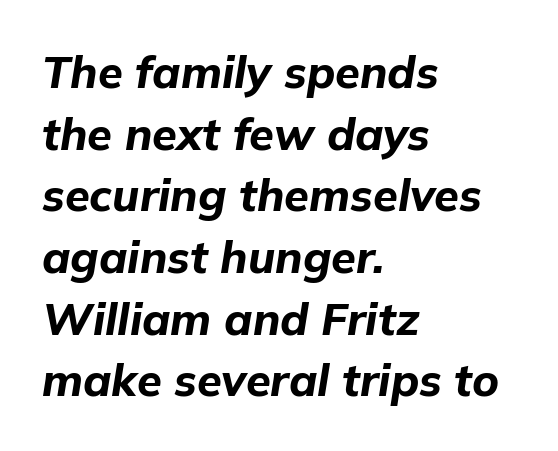
The image shows 45 px bold type, italic (leaning right); set left-aligned, normal line spacing (1.37x), normal letter spacing, not underlined; low stroke contrast and a medium x-height.
